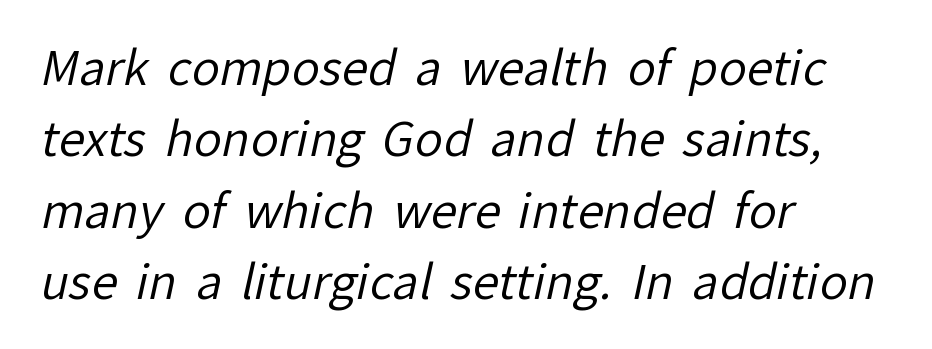
The image shows 47 px regular-weight sans-serif type; set left-aligned, normal line spacing (1.52x), normal letter spacing, not underlined; low stroke contrast and a medium x-height.
